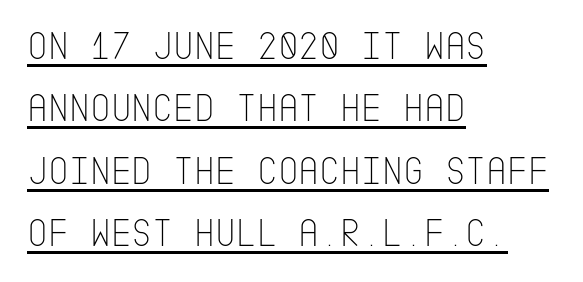
Q: Is the text bold? A: No.
Q: Is the text italic (slanted)? A: No, it is upright.
Q: Is the typeface a serif or a sans-serif typeface? A: Sans-serif.
Q: Is the text underlined? A: Yes.
Q: How is the paragraph aligned? A: Left-aligned.
Q: Is the spacing between letters normal or unusually wide? A: Normal.
Q: Is the spacing between lines tight, normal or loose? A: Normal.
Q: Width (condensed, normal, or wide)? A: Condensed.
Q: Stroke contrast? A: Low.
Q: x-height? A: Large.
